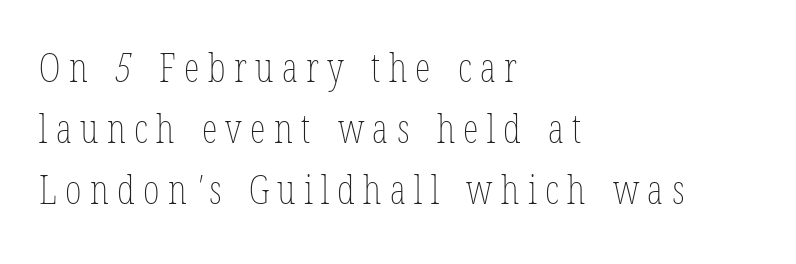
The image shows 40 px thin, condensed type; set left-aligned, normal line spacing (1.53x), unusually wide letter spacing (+0.21 em), not underlined; low stroke contrast and a medium x-height.
